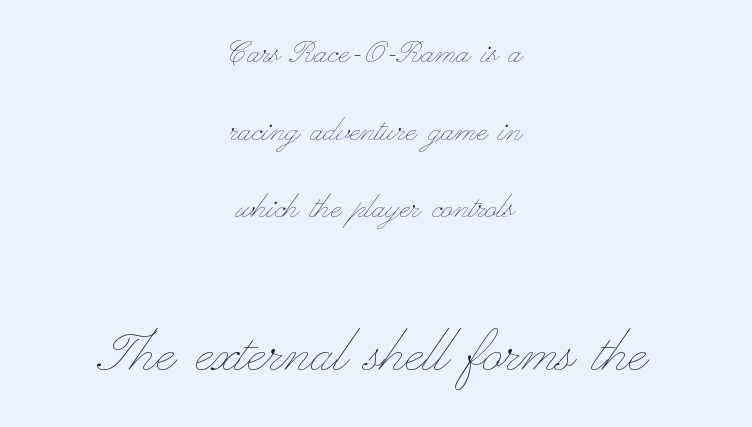
The image shows 68 px thin, wide type; set centered, loose line spacing (1.99x), normal letter spacing, not underlined; the second (bottom) block is 1.74x larger; low stroke contrast and a small x-height.
